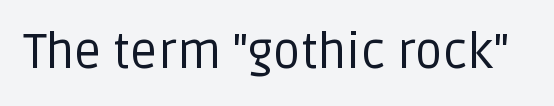
{"serif": "no", "italic": "no", "bold": "no", "weight": "regular", "width": "normal", "stroke_contrast": "low", "x_height": "large", "monospaced": "no", "underline": "no", "letter_spacing": "normal", "letter_spacing_em": 0.0, "glyph_px": 48}
